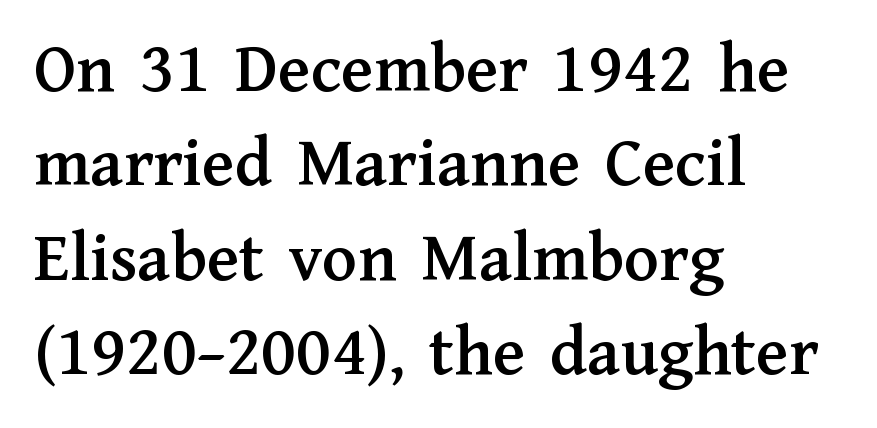
The image shows 72 px serif type, upright; set left-aligned, normal line spacing (1.31x), normal letter spacing, not underlined; medium stroke contrast and a medium x-height.
